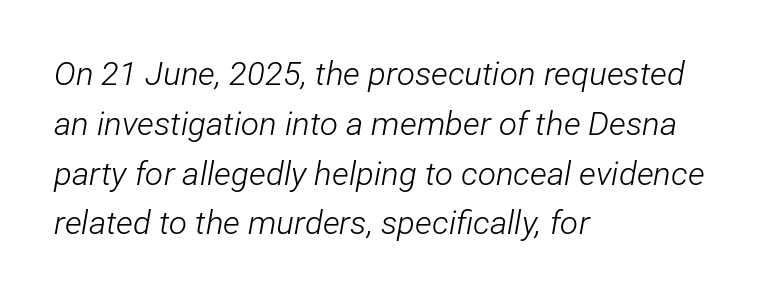
Quick note: underline off. Nobody touched the tracking dial on this one. The face used here is proportionally spaced, like ordinary book or web type. A normal amount of white space separates one row of letters from the next. Posture: slanted. The text block is weighted toward the left margin, trailing off unevenly rightward.
